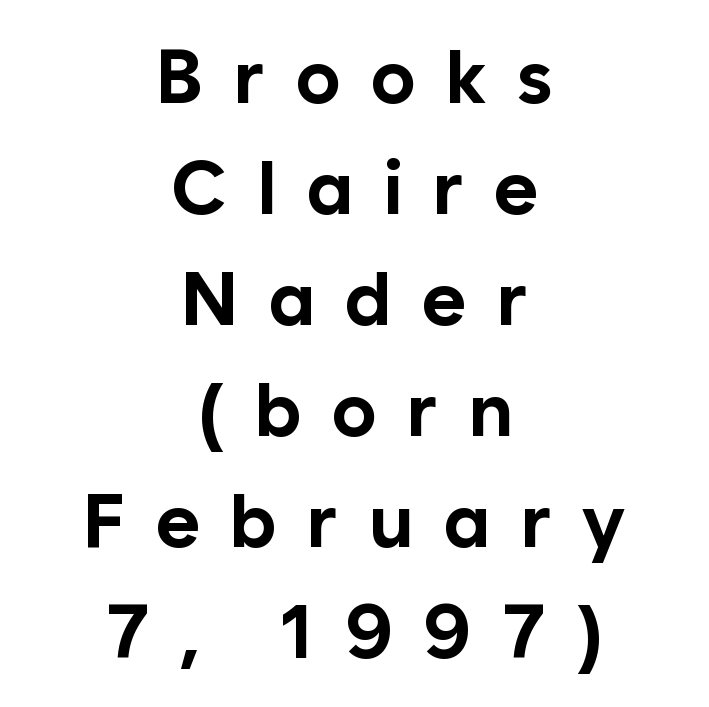
Q: Is the text bold? A: Yes.
Q: Is the text italic (slanted)? A: No, it is upright.
Q: Is the typeface a serif or a sans-serif typeface? A: Sans-serif.
Q: Is the text underlined? A: No.
Q: How is the paragraph aligned? A: Centered.
Q: Is the spacing between letters normal or unusually wide? A: Unusually wide.
Q: Is the spacing between lines tight, normal or loose? A: Normal.
Q: Width (condensed, normal, or wide)? A: Normal.
Q: Stroke contrast? A: Low.
Q: x-height? A: Medium.
Q: Monospaced? A: No.
